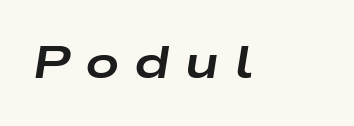
Q: Is the text bold? A: Yes.
Q: Is the text italic (slanted)? A: Yes, it leans right by about 9 degrees.
Q: Is the text underlined? A: No.
Q: Is the spacing between letters normal or unusually wide? A: Unusually wide.
Q: Width (condensed, normal, or wide)? A: Wide.
Q: Stroke contrast? A: Low.
Q: x-height? A: Medium.
Q: Monospaced? A: No.
